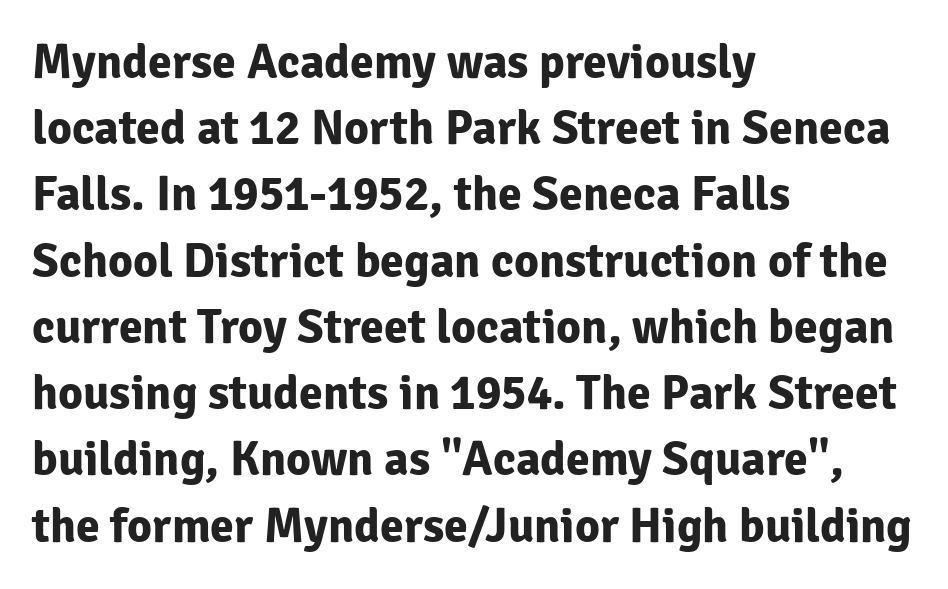
{"serif": "no", "italic": "no", "bold": "yes", "weight": "bold", "width": "normal", "stroke_contrast": "low", "x_height": "medium", "monospaced": "no", "underline": "no", "align": "left", "line_spacing": "normal", "line_spacing_ratio": 1.38, "letter_spacing": "normal", "letter_spacing_em": 0.0, "glyph_px": 48}
